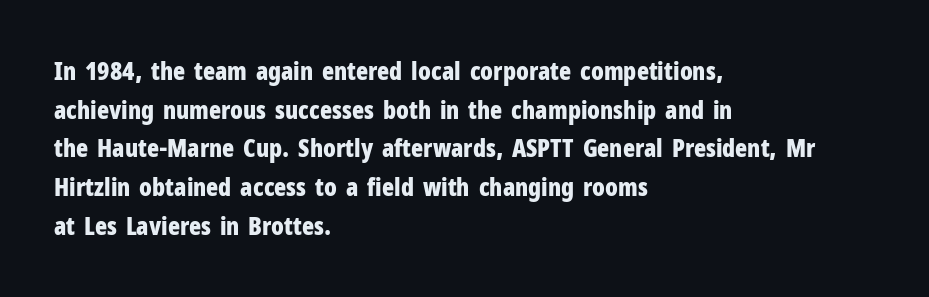
The image shows 25 px bold type, upright; set left-aligned, normal line spacing (1.55x), normal letter spacing, not underlined.
